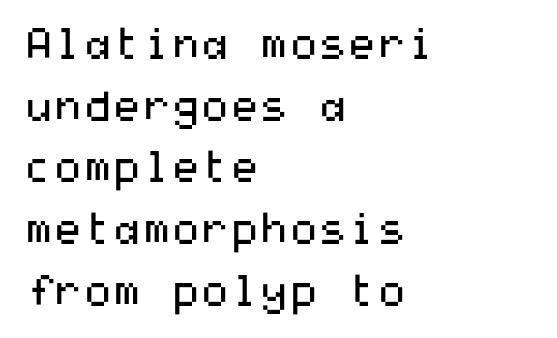
The characters display no serif detailing; their extremities are plain. Nope, not italic — everything's standing straight. The lines in this sample share a left origin and differ only in where they stop. Bare-footed words on every line.
